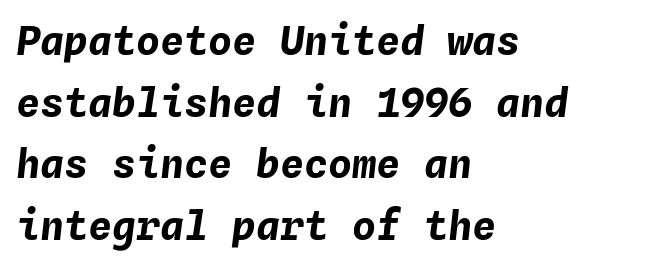
{"italic": "yes", "lean": "right", "slant_degrees": 4, "bold": "yes", "weight": "bold", "width": "normal", "stroke_contrast": "low", "x_height": "medium", "monospaced": "yes", "underline": "no", "align": "left", "line_spacing": "normal", "line_spacing_ratio": 1.54, "letter_spacing": "normal", "letter_spacing_em": 0.0, "glyph_px": 40}
